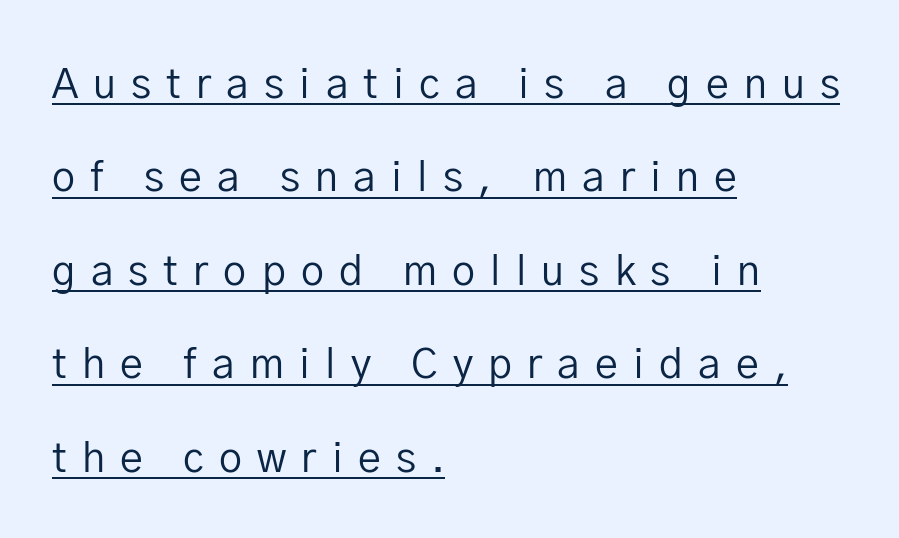
Q: Is the text bold? A: No.
Q: Is the text italic (slanted)? A: No, it is upright.
Q: Is the typeface a serif or a sans-serif typeface? A: Sans-serif.
Q: Is the text underlined? A: Yes.
Q: How is the paragraph aligned? A: Left-aligned.
Q: Is the spacing between letters normal or unusually wide? A: Unusually wide.
Q: Is the spacing between lines tight, normal or loose? A: Loose.
Q: Width (condensed, normal, or wide)? A: Normal.
Q: Stroke contrast? A: Low.
Q: x-height? A: Medium.
Q: Monospaced? A: No.
